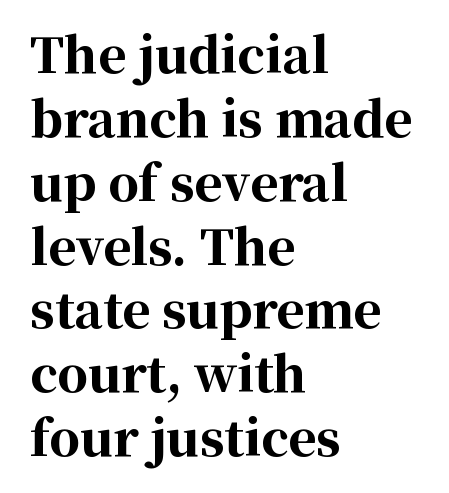
The image shows 48 px bold serif type, upright; set left-aligned, normal line spacing (1.33x), normal letter spacing, not underlined; high stroke contrast and a medium x-height.
